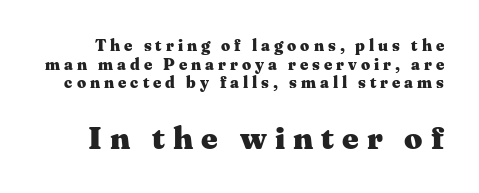
{"serif": "yes", "italic": "no", "bold": "yes", "weight": "heavy", "width": "wide", "stroke_contrast": "medium", "x_height": "medium", "monospaced": "no", "underline": "no", "line_spacing_ratio": 1.17, "letter_spacing": "wide", "letter_spacing_em": 0.25, "larger_block": "second", "size_ratio": 2.0, "glyph_px": 32}
